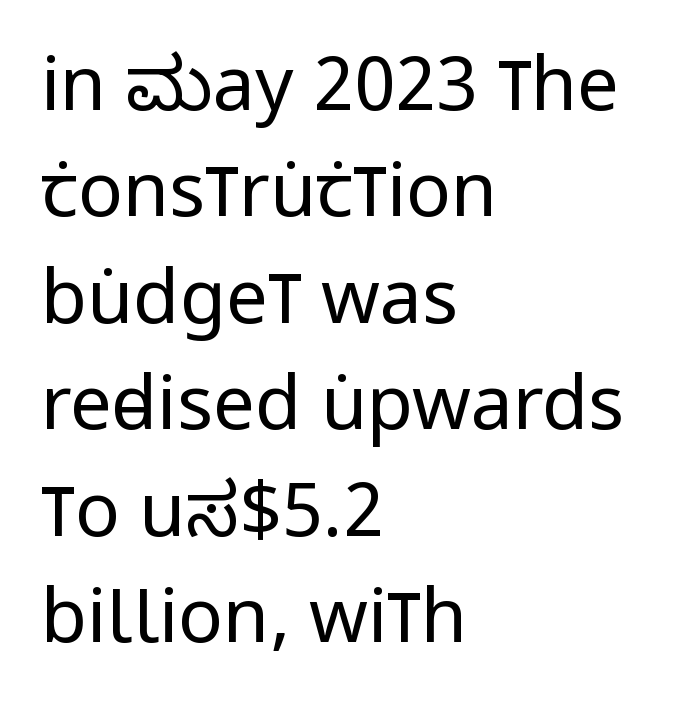
The image shows 75 px regular-weight, condensed sans-serif type, upright; set left-aligned, normal line spacing (1.42x), normal letter spacing, not underlined; low stroke contrast and a large x-height.
